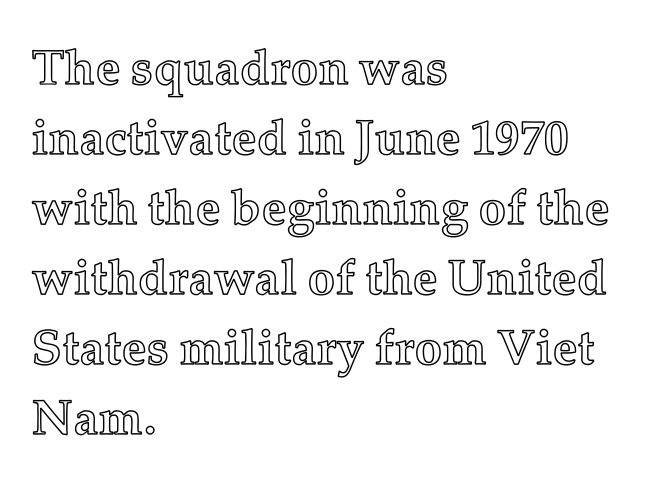
Notice how the passage keeps a crisp vertical edge on the left only. The face used here is proportionally spaced, like ordinary book or web type. The area under the type is left untouched. Standard letterfit; no display-style spreading of the glyphs. What's the leading like? Ordinary, nothing unusual. Does the lettering tilt? It doesn't — this is upright.
